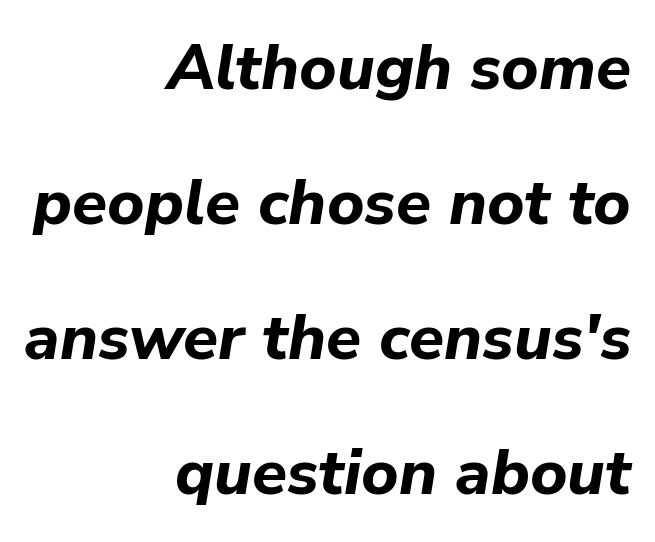
{"italic": "yes", "lean": "right", "slant_degrees": 9, "bold": "yes", "weight": "bold", "width": "normal", "stroke_contrast": "low", "x_height": "medium", "monospaced": "no", "underline": "no", "align": "right", "line_spacing": "loose", "line_spacing_ratio": 2.11, "letter_spacing": "normal", "letter_spacing_em": 0.0, "glyph_px": 64}
